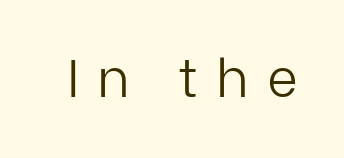
Stroke mass is kept to a normal reading level or below. The face used here is proportionally spaced, like ordinary book or web type. Honestly, there is no underline to notice here at all. The type is letterspaced generously, with wide tracking.
